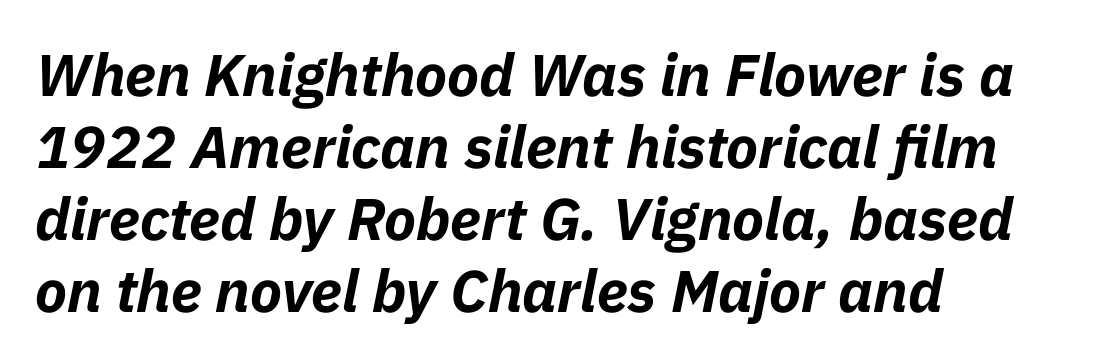
{"italic": "yes", "lean": "right", "slant_degrees": 11, "bold": "yes", "weight": "bold", "width": "normal", "stroke_contrast": "low", "x_height": "medium", "monospaced": "no", "underline": "no", "align": "left", "line_spacing_ratio": 1.22, "letter_spacing": "normal", "letter_spacing_em": 0.0, "glyph_px": 59}
